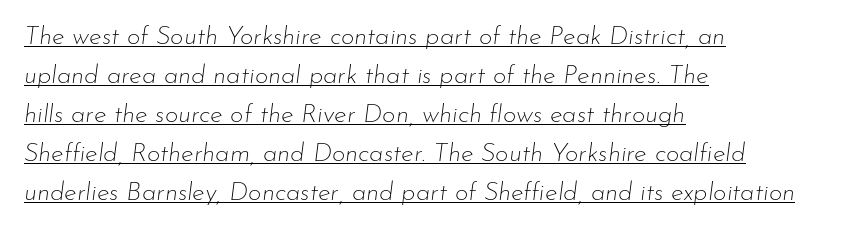
{"italic": "yes", "lean": "right", "slant_degrees": 7, "bold": "no", "underline": "yes", "align": "left", "line_spacing": "normal", "line_spacing_ratio": 1.5, "letter_spacing": "normal", "letter_spacing_em": 0.0, "glyph_px": 26}
